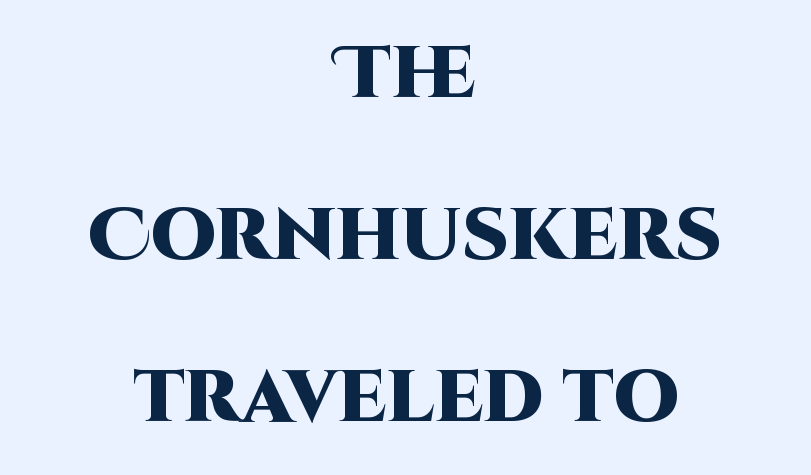
Q: Is the text bold? A: Yes.
Q: Is the text italic (slanted)? A: No, it is upright.
Q: Is the typeface a serif or a sans-serif typeface? A: Sans-serif.
Q: Is the text underlined? A: No.
Q: How is the paragraph aligned? A: Centered.
Q: Is the spacing between letters normal or unusually wide? A: Normal.
Q: Is the spacing between lines tight, normal or loose? A: Loose.
Q: Width (condensed, normal, or wide)? A: Normal.
Q: Stroke contrast? A: High.
Q: x-height? A: Large.
Q: Monospaced? A: No.
